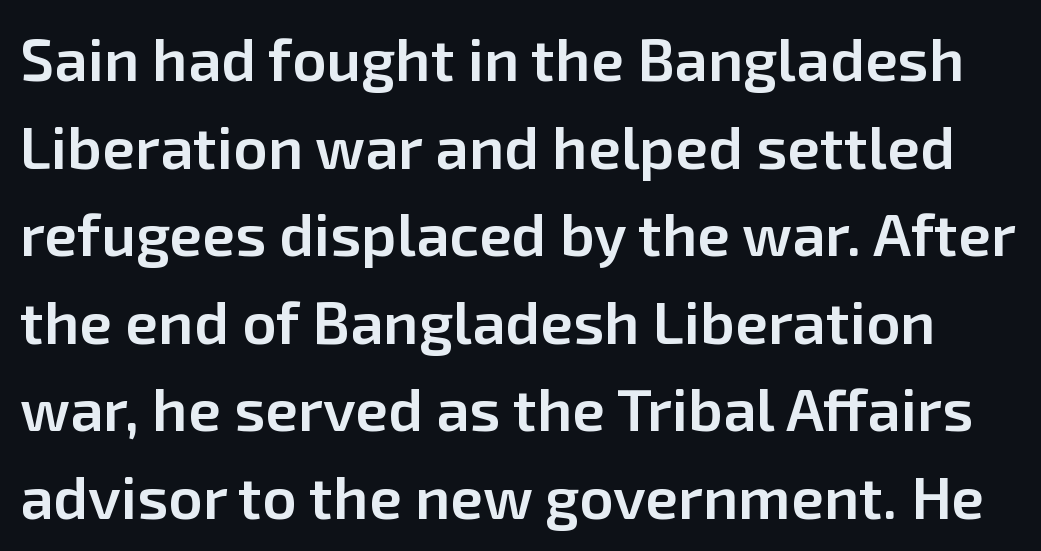
The image shows 60 px semibold sans-serif type, upright; set normal line spacing (1.46x), normal letter spacing, not underlined; low stroke contrast and a medium x-height.
